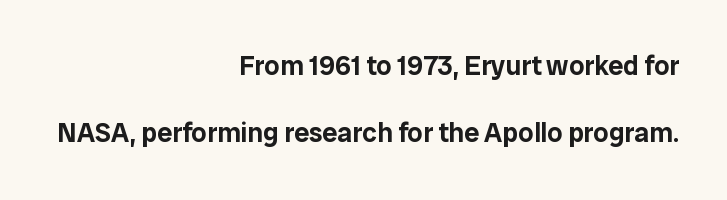
{"italic": "no", "underline": "no", "align": "right", "line_spacing": "loose", "line_spacing_ratio": 2.5, "letter_spacing": "normal", "letter_spacing_em": 0.0, "glyph_px": 27}
